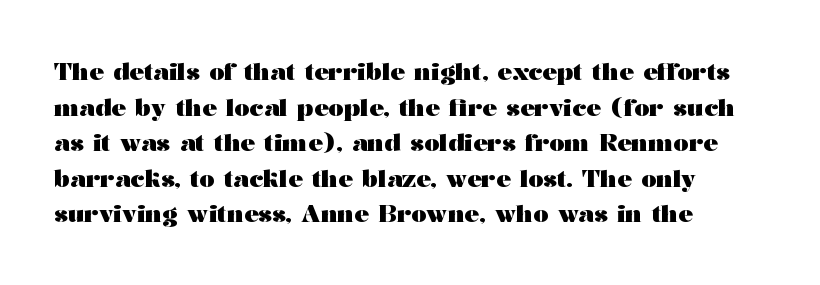
The image shows 24 px bold type, upright; set left-aligned, normal line spacing (1.48x), normal letter spacing, not underlined.
